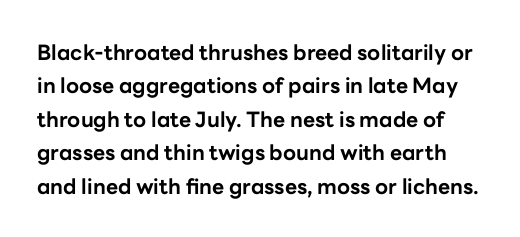
{"italic": "no", "bold": "yes", "underline": "no", "line_spacing": "normal", "line_spacing_ratio": 1.59, "letter_spacing": "normal", "letter_spacing_em": 0.0, "glyph_px": 21}
